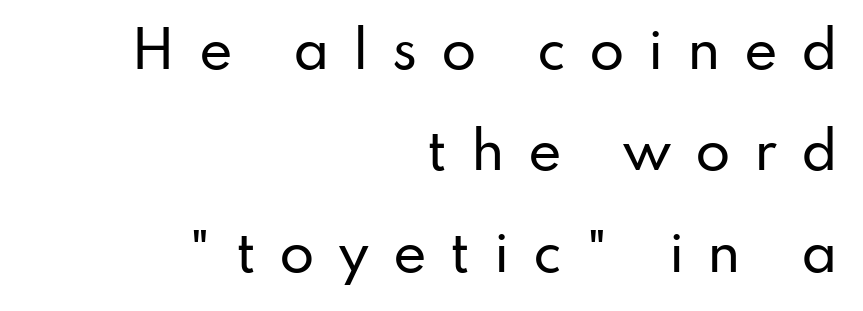
{"serif": "no", "italic": "no", "width": "normal", "stroke_contrast": "low", "x_height": "small", "monospaced": "no", "underline": "no", "align": "right", "line_spacing": "loose", "line_spacing_ratio": 1.99, "letter_spacing": "wide", "letter_spacing_em": 0.46, "glyph_px": 51}
